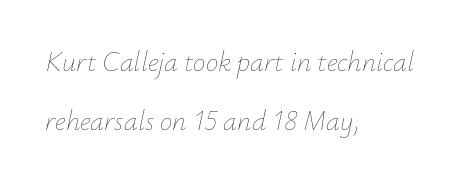
Q: Is the text bold? A: No.
Q: Is the text italic (slanted)? A: Yes, it leans right by about 12 degrees.
Q: Is the text underlined? A: No.
Q: How is the paragraph aligned? A: Left-aligned.
Q: Is the spacing between letters normal or unusually wide? A: Normal.
Q: Is the spacing between lines tight, normal or loose? A: Loose.
Q: Width (condensed, normal, or wide)? A: Normal.
Q: Stroke contrast? A: Low.
Q: x-height? A: Small.
Q: Monospaced? A: No.
